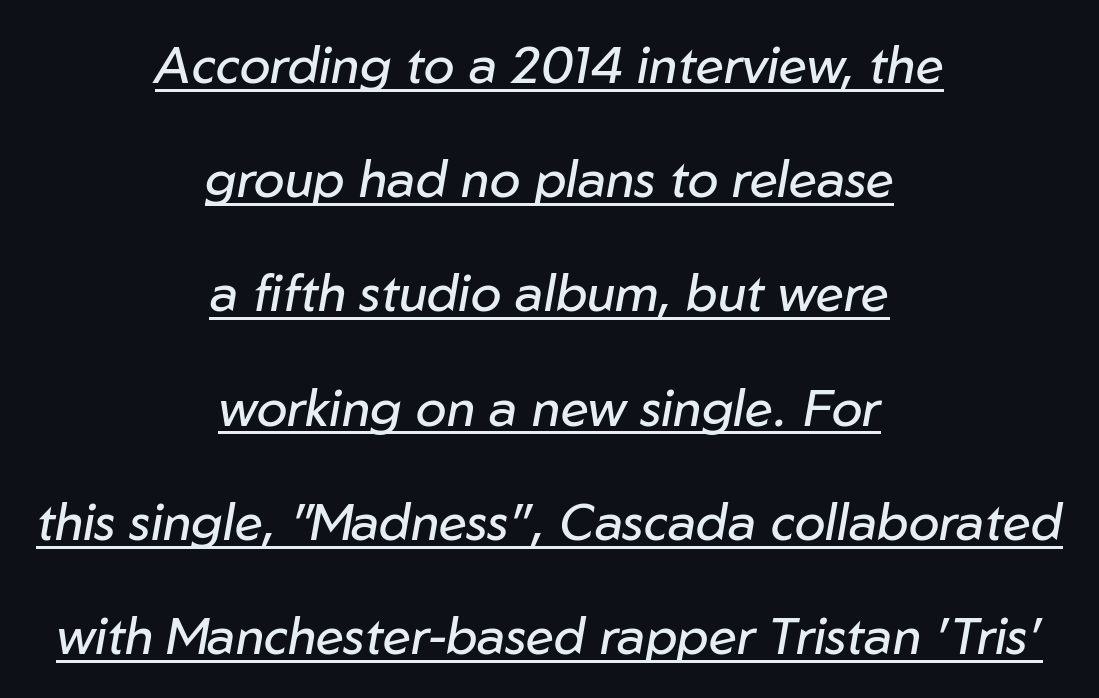
{"italic": "yes", "lean": "right", "slant_degrees": 10, "bold": "no", "weight": "regular", "width": "normal", "stroke_contrast": "low", "x_height": "medium", "monospaced": "no", "underline": "yes", "align": "center", "line_spacing": "loose", "line_spacing_ratio": 2.24, "letter_spacing": "normal", "letter_spacing_em": 0.0, "glyph_px": 51}
